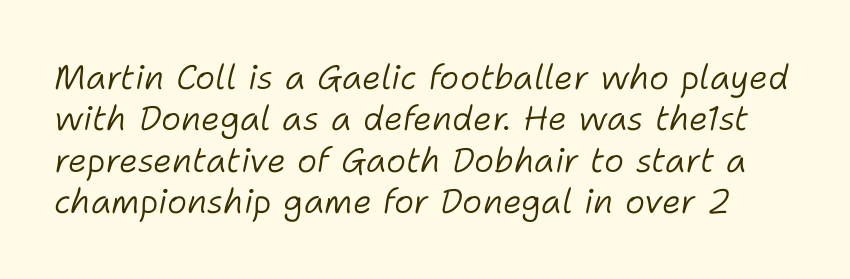
{"italic": "yes", "lean": "right", "slant_degrees": 11, "bold": "no", "weight": "light", "width": "normal", "stroke_contrast": "low", "x_height": "medium", "monospaced": "no", "underline": "no", "line_spacing_ratio": 1.22, "letter_spacing": "normal", "letter_spacing_em": 0.0, "glyph_px": 34}
